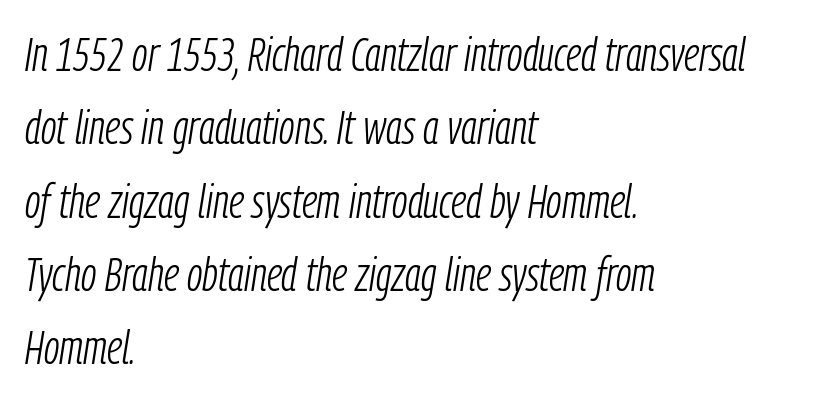
{"italic": "yes", "lean": "right", "slant_degrees": 9, "bold": "no", "weight": "light", "width": "condensed", "stroke_contrast": "low", "x_height": "medium", "monospaced": "no", "underline": "no", "align": "left", "line_spacing": "normal", "line_spacing_ratio": 1.56, "letter_spacing": "normal", "letter_spacing_em": 0.0, "glyph_px": 47}
